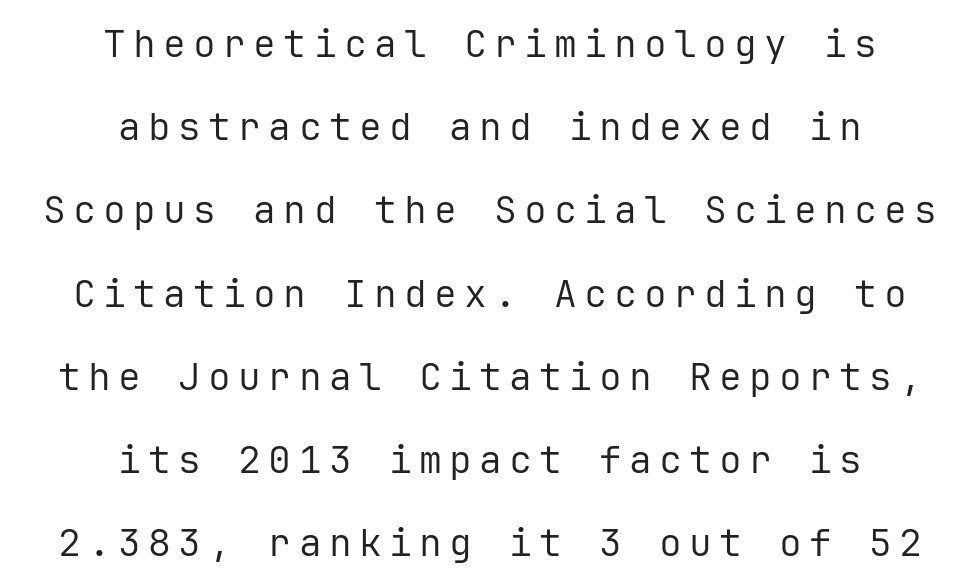
These lines are rendered in a fixed-pitch font. Vertical stems look standard width or narrower in stroke. Nope, not italic — everything's standing straight. Has an underline been added? It has not. In terms of leading, this rendering errs on the spacious side. Teacher's note: observe the equal gaps on both sides — that is centered alignment.
